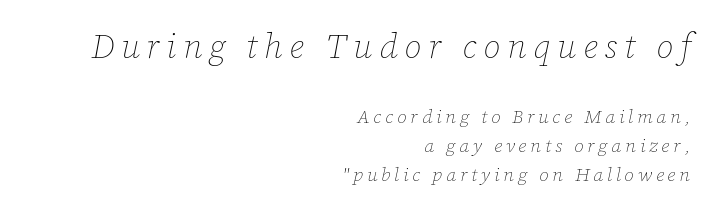
{"italic": "yes", "lean": "right", "slant_degrees": 12, "bold": "no", "weight": "thin", "width": "normal", "stroke_contrast": "low", "x_height": "medium", "monospaced": "no", "underline": "no", "align": "right", "line_spacing": "normal", "line_spacing_ratio": 1.53, "letter_spacing": "wide", "letter_spacing_em": 0.2, "larger_block": "first", "size_ratio": 1.79, "glyph_px": 34}
